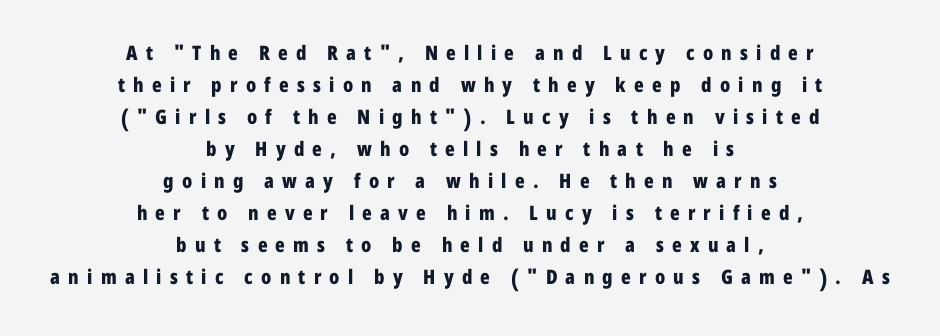
Honestly, the row spacing looks completely unremarkable. The glyphs have the mass of a bold cut. Type without underlining. Unlike italic type, these characters show no tilt at all.
